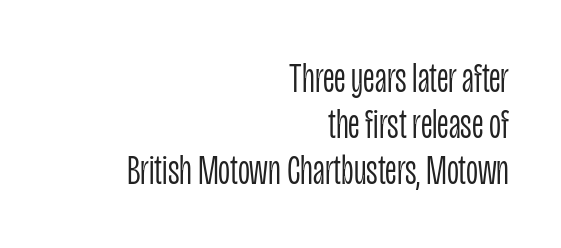
The image shows 42 px light, condensed sans-serif type, upright; set right-aligned, tight line spacing (1.09x), normal letter spacing, not underlined; low stroke contrast and a large x-height.
